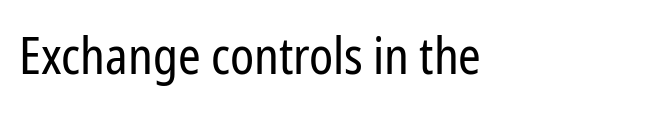
Q: Is the text bold? A: No.
Q: Is the text italic (slanted)? A: No, it is upright.
Q: Is the typeface a serif or a sans-serif typeface? A: Sans-serif.
Q: Is the text underlined? A: No.
Q: How is the paragraph aligned? A: Left-aligned.
Q: Is the spacing between letters normal or unusually wide? A: Normal.
Q: Width (condensed, normal, or wide)? A: Condensed.
Q: Stroke contrast? A: Low.
Q: x-height? A: Medium.
Q: Monospaced? A: No.
